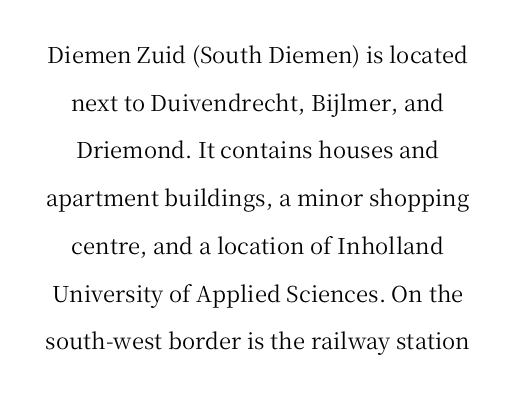
A typesetter would call this leading open, well beyond the default. The words here are not underlined. In terms of posture, this sample is upright. Observe the ordinary spacing: letters are neighbours, not strangers.
